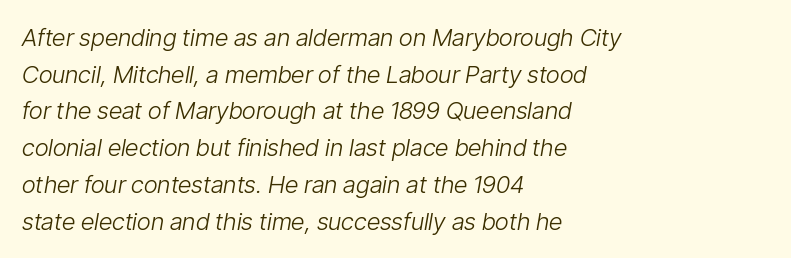
Q: Is the text bold? A: No.
Q: Is the text italic (slanted)? A: Yes, it leans right by about 9 degrees.
Q: Is the text underlined? A: No.
Q: How is the paragraph aligned? A: Left-aligned.
Q: Is the spacing between letters normal or unusually wide? A: Normal.
Q: Is the spacing between lines tight, normal or loose? A: Normal.
